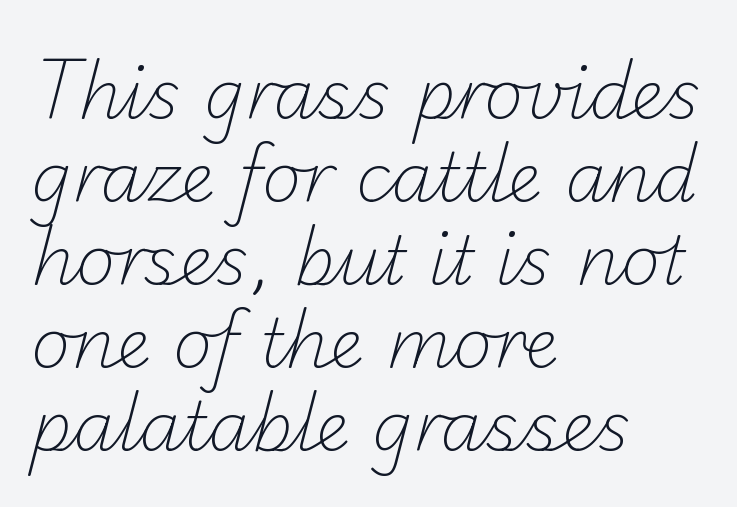
{"serif": "no", "bold": "no", "weight": "light", "width": "normal", "stroke_contrast": "low", "x_height": "small", "monospaced": "no", "underline": "no", "align": "left", "line_spacing_ratio": 1.22, "letter_spacing": "normal", "letter_spacing_em": 0.0, "glyph_px": 68}
